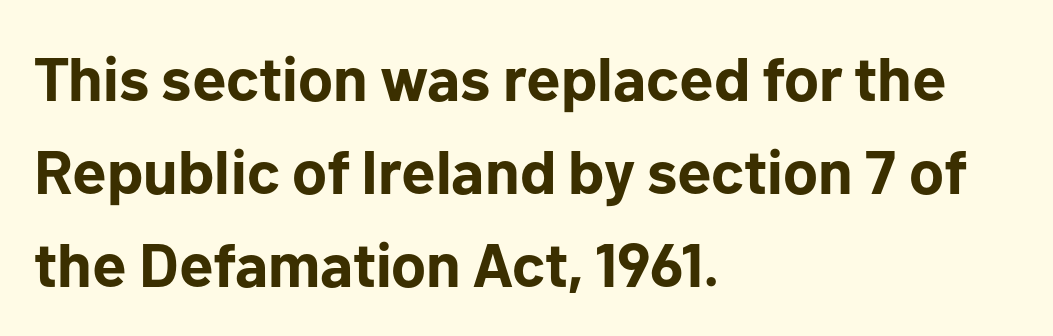
The image shows 62 px bold sans-serif type, upright; set left-aligned, normal line spacing (1.5x), normal letter spacing, not underlined; low stroke contrast and a medium x-height.
